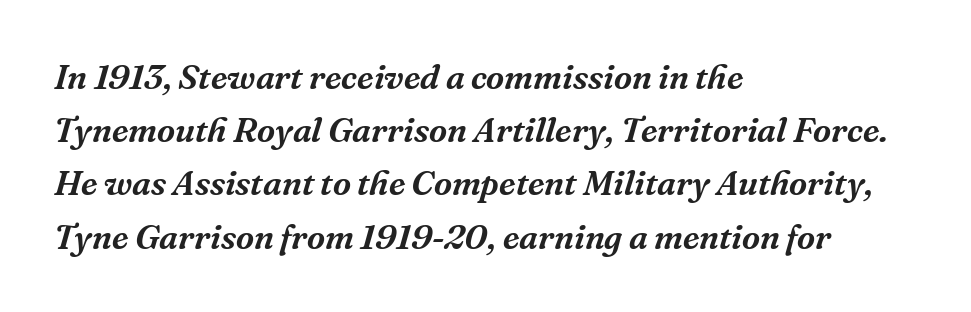
{"serif": "yes", "italic": "yes", "lean": "right", "slant_degrees": 16, "width": "normal", "stroke_contrast": "medium", "x_height": "medium", "monospaced": "no", "underline": "no", "align": "left", "line_spacing": "normal", "line_spacing_ratio": 1.52, "letter_spacing": "normal", "letter_spacing_em": 0.0, "glyph_px": 35}
